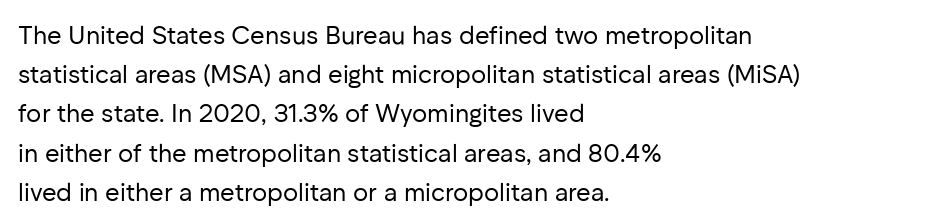
Is this a heavy cut? Hardly; it is regular or lighter. In CSS terms this would be text-align: left. Words appear dense and cohesive because spacing is normal. The gap between lines stays unmarked. Reading down the column, the eye jumps a familiar distance to each next line. This is roman type, the default non-slanted kind.
